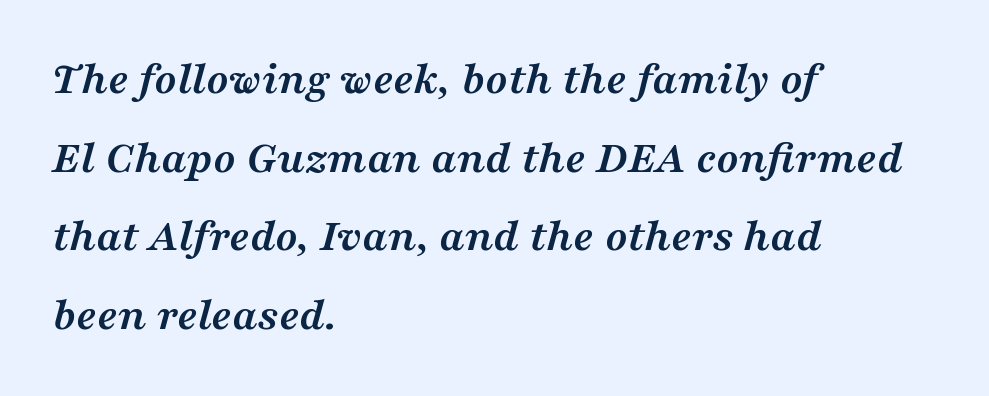
{"serif": "yes", "italic": "yes", "lean": "right", "slant_degrees": 16, "bold": "yes", "weight": "semibold", "width": "wide", "stroke_contrast": "medium", "x_height": "medium", "monospaced": "no", "underline": "no", "align": "left", "line_spacing_ratio": 1.71, "letter_spacing": "normal", "letter_spacing_em": 0.0, "glyph_px": 46}
